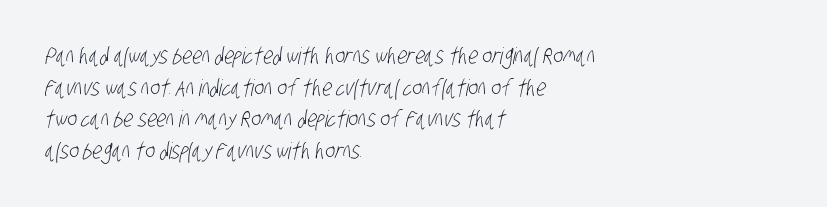
Nothing heavy about these letters — not bold at all. You could call the tracking neutral — neither tight nor loose. Is there much room between lines? A standard amount, neither cramped nor airy. Horizontally, the lines are justified to the leading edge only.
